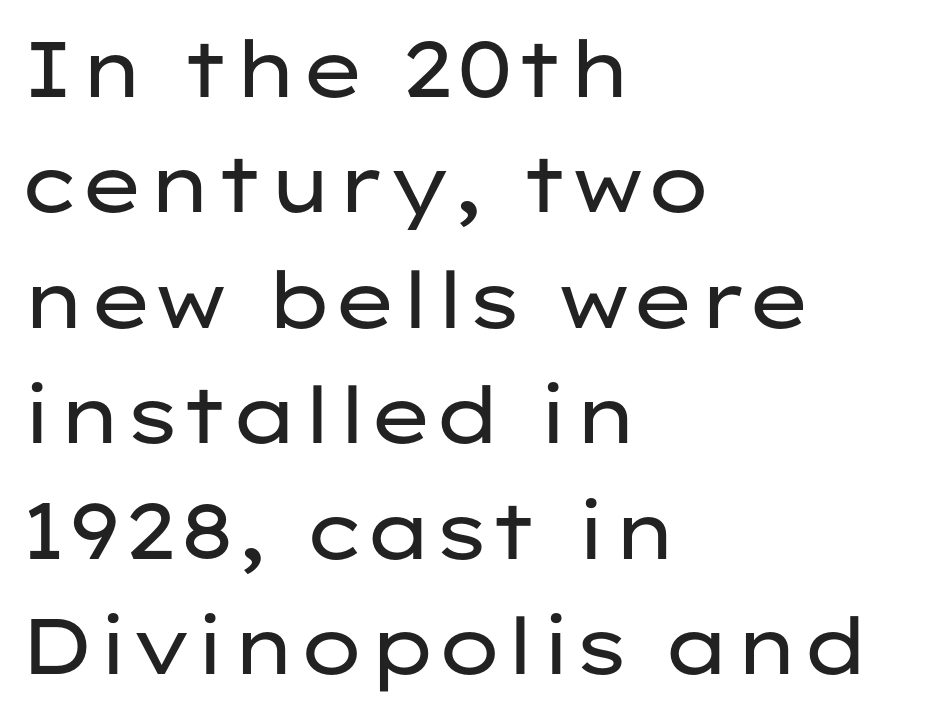
{"serif": "no", "italic": "no", "bold": "no", "weight": "regular", "width": "wide", "stroke_contrast": "low", "x_height": "medium", "monospaced": "no", "underline": "no", "align": "left", "line_spacing": "normal", "line_spacing_ratio": 1.48, "letter_spacing": "normal", "letter_spacing_em": 0.0, "glyph_px": 78}
